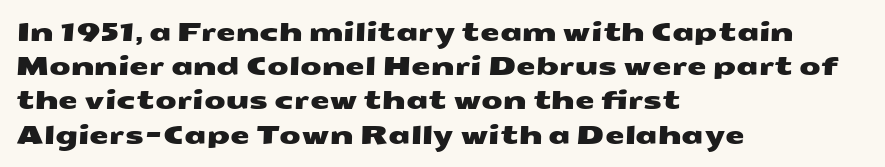
Q: Is the text underlined? A: No.
Q: How is the paragraph aligned? A: Left-aligned.
Q: Is the spacing between letters normal or unusually wide? A: Normal.
Q: Is the spacing between lines tight, normal or loose? A: Normal.
